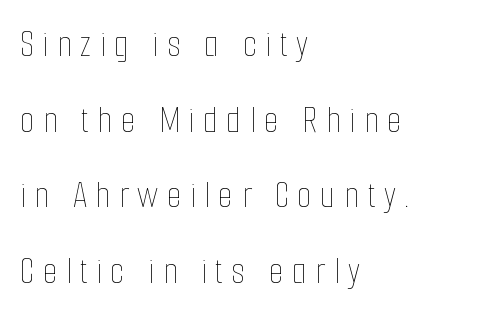
Q: Is the text bold? A: No.
Q: Is the text italic (slanted)? A: No, it is upright.
Q: Is the text underlined? A: No.
Q: How is the paragraph aligned? A: Left-aligned.
Q: Is the spacing between letters normal or unusually wide? A: Unusually wide.
Q: Is the spacing between lines tight, normal or loose? A: Loose.
Q: Width (condensed, normal, or wide)? A: Condensed.
Q: Stroke contrast? A: Low.
Q: x-height? A: Medium.
Q: Monospaced? A: No.
